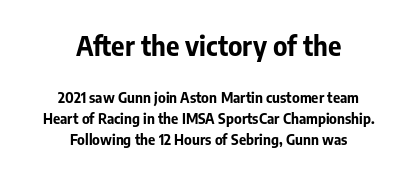
Centered paragraph, ragged on both sides. Typesetter's note: full bold, strokes at maximum text heaviness. The strip under each line holds only bare page. Between these two stacked blocks, the higher one wins on size.
